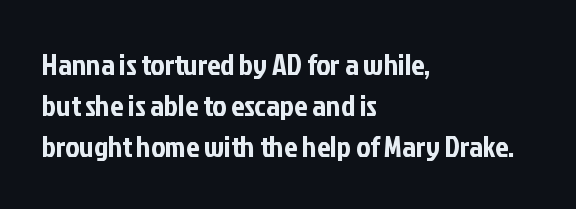
{"serif": "no", "italic": "no", "width": "condensed", "stroke_contrast": "low", "x_height": "medium", "monospaced": "no", "underline": "no", "align": "left", "line_spacing": "normal", "line_spacing_ratio": 1.36, "letter_spacing": "normal", "letter_spacing_em": 0.0, "glyph_px": 30}
